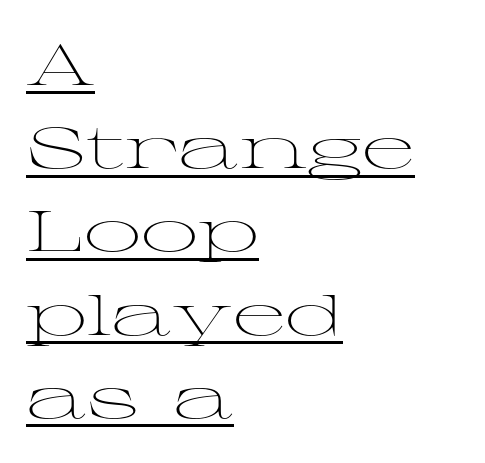
Q: Is the text bold? A: No.
Q: Is the text italic (slanted)? A: No, it is upright.
Q: Is the typeface a serif or a sans-serif typeface? A: Serif.
Q: Is the text underlined? A: Yes.
Q: How is the paragraph aligned? A: Left-aligned.
Q: Is the spacing between letters normal or unusually wide? A: Normal.
Q: Is the spacing between lines tight, normal or loose? A: Normal.
Q: Width (condensed, normal, or wide)? A: Wide.
Q: Stroke contrast? A: Medium.
Q: x-height? A: Medium.
Q: Monospaced? A: No.
